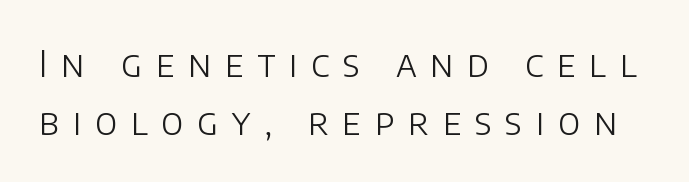
{"serif": "no", "italic": "no", "bold": "no", "weight": "light", "width": "normal", "stroke_contrast": "low", "x_height": "large", "monospaced": "no", "underline": "no", "line_spacing": "normal", "line_spacing_ratio": 1.6, "letter_spacing": "wide", "letter_spacing_em": 0.38, "glyph_px": 36}
